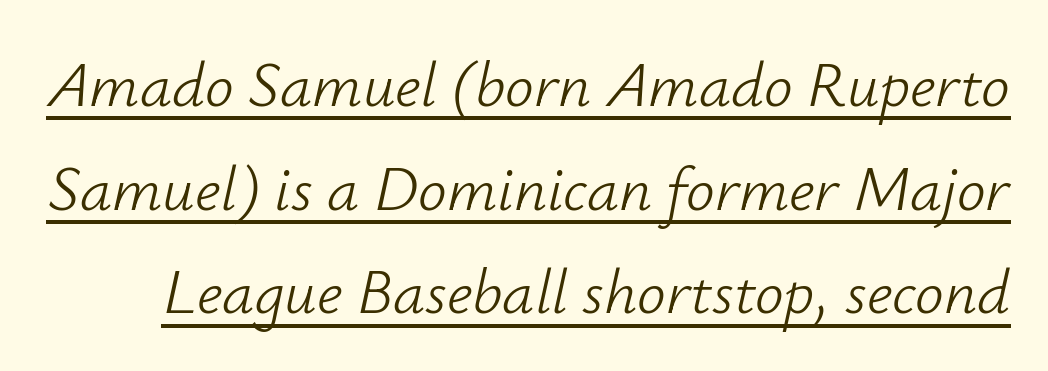
{"italic": "yes", "lean": "right", "slant_degrees": 12, "bold": "no", "weight": "light", "width": "normal", "stroke_contrast": "low", "x_height": "small", "monospaced": "no", "underline": "yes", "line_spacing": "normal", "line_spacing_ratio": 1.62, "letter_spacing": "normal", "letter_spacing_em": 0.0, "glyph_px": 64}
